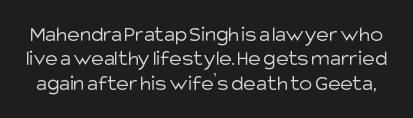
{"italic": "no", "bold": "no", "underline": "no", "line_spacing": "tight", "line_spacing_ratio": 1.11, "letter_spacing": "normal", "letter_spacing_em": 0.0, "glyph_px": 22}
